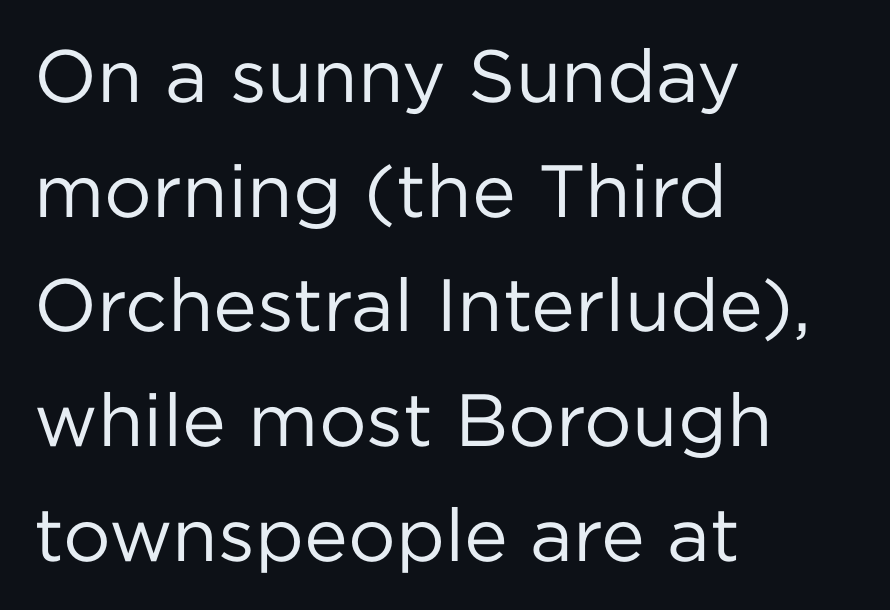
The image shows 74 px regular-weight sans-serif type, upright; set left-aligned, normal line spacing (1.55x), normal letter spacing, not underlined; low stroke contrast and a medium x-height.
